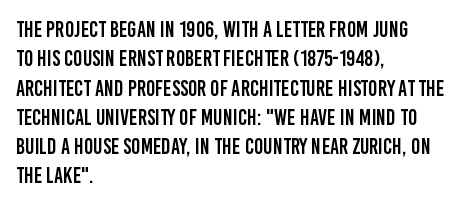
The image shows 22 px text type, upright; set left-aligned, normal line spacing (1.33x), normal letter spacing, not underlined.
